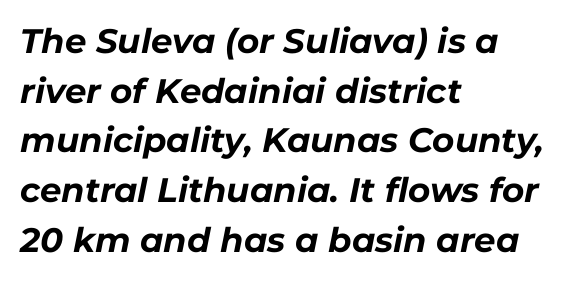
{"italic": "yes", "lean": "right", "slant_degrees": 11, "bold": "yes", "weight": "bold", "width": "normal", "stroke_contrast": "low", "x_height": "medium", "monospaced": "no", "underline": "no", "align": "left", "line_spacing": "normal", "line_spacing_ratio": 1.46, "letter_spacing": "normal", "letter_spacing_em": 0.0, "glyph_px": 34}
